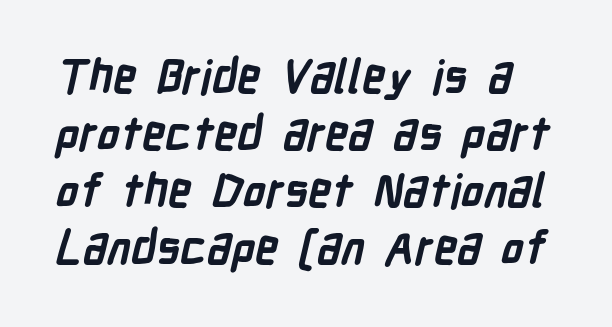
Is this a fixed-width face? No — the glyphs have proportional, varying widths. Is the letter spacing exaggerated? No — it looks like the ordinary default. The specimen omits any rule beneath the text block's lines. Heavy-handed strokes throughout: this text is bold.
